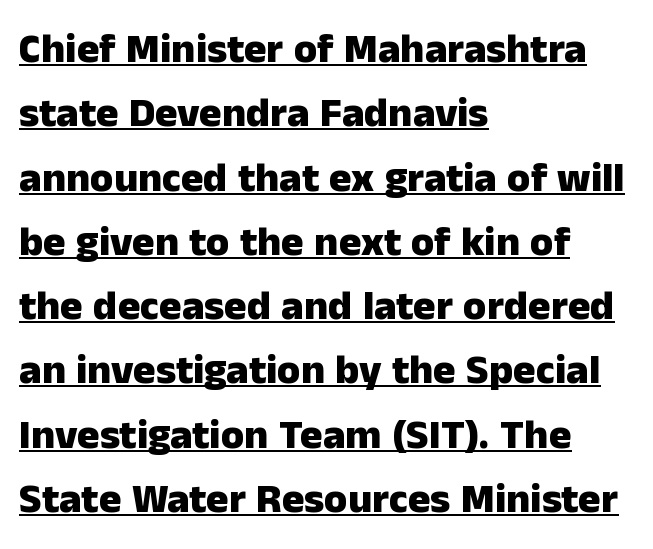
The image shows 42 px heavy sans-serif type, upright; set left-aligned, normal line spacing (1.53x), normal letter spacing, underlined; low stroke contrast and a medium x-height.
